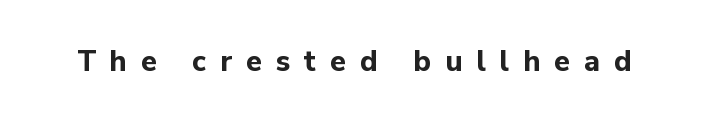
The image shows 29 px bold sans-serif type, upright; set unusually wide letter spacing (+0.48 em), not underlined; low stroke contrast and a medium x-height.
